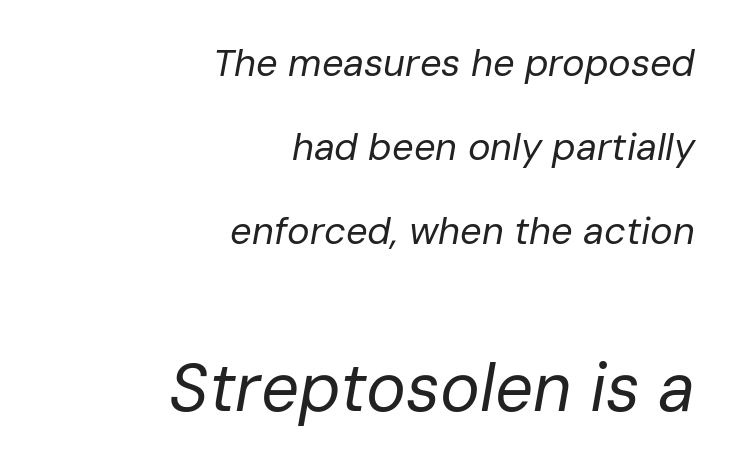
{"italic": "yes", "lean": "right", "slant_degrees": 10, "bold": "no", "weight": "regular", "width": "normal", "stroke_contrast": "low", "x_height": "medium", "monospaced": "no", "underline": "no", "align": "right", "line_spacing": "loose", "line_spacing_ratio": 2.21, "letter_spacing": "normal", "letter_spacing_em": 0.0, "larger_block": "second", "size_ratio": 1.76, "glyph_px": 67}
